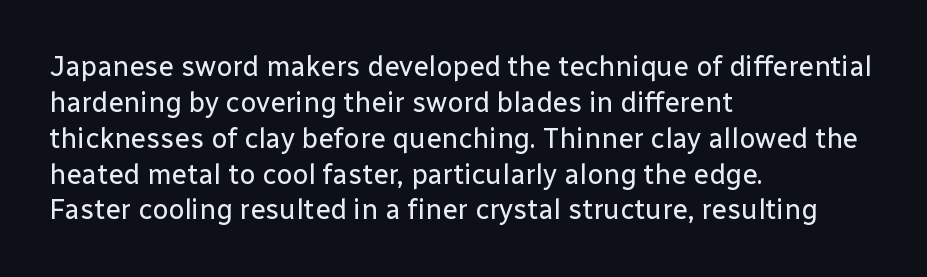
Q: Is the text bold? A: No.
Q: Is the text italic (slanted)? A: No, it is upright.
Q: Is the typeface a serif or a sans-serif typeface? A: Sans-serif.
Q: Is the text underlined? A: No.
Q: How is the paragraph aligned? A: Left-aligned.
Q: Is the spacing between letters normal or unusually wide? A: Normal.
Q: Is the spacing between lines tight, normal or loose? A: Normal.
Q: Width (condensed, normal, or wide)? A: Normal.
Q: Stroke contrast? A: Low.
Q: x-height? A: Medium.
Q: Monospaced? A: No.
